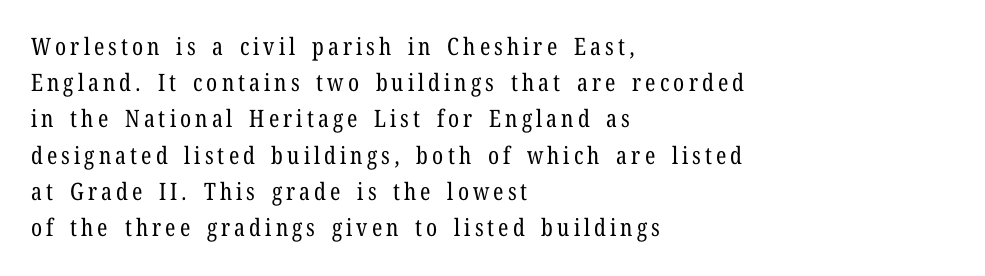
{"italic": "no", "bold": "no", "underline": "no", "align": "left", "line_spacing": "normal", "line_spacing_ratio": 1.51, "glyph_px": 24}
